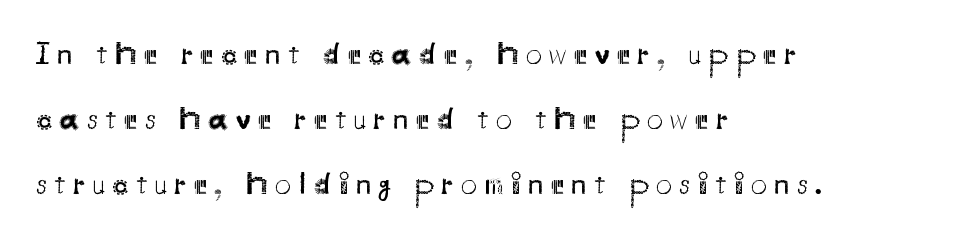
Q: Is the text bold? A: No.
Q: Is the text italic (slanted)? A: No, it is upright.
Q: Is the typeface a serif or a sans-serif typeface? A: Sans-serif.
Q: Is the text underlined? A: No.
Q: How is the paragraph aligned? A: Left-aligned.
Q: Is the spacing between letters normal or unusually wide? A: Unusually wide.
Q: Is the spacing between lines tight, normal or loose? A: Loose.
Q: Width (condensed, normal, or wide)? A: Normal.
Q: Stroke contrast? A: Medium.
Q: x-height? A: Small.
Q: Monospaced? A: No.
